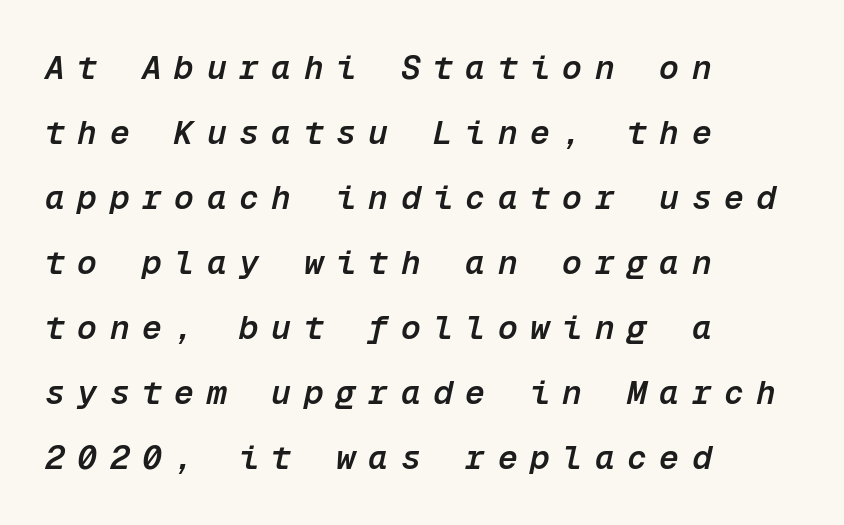
The image shows 33 px semibold type, italic (leaning right), monospaced; set left-aligned, loose line spacing (1.97x), unusually wide letter spacing (+0.38 em), not underlined; low stroke contrast and a medium x-height.
